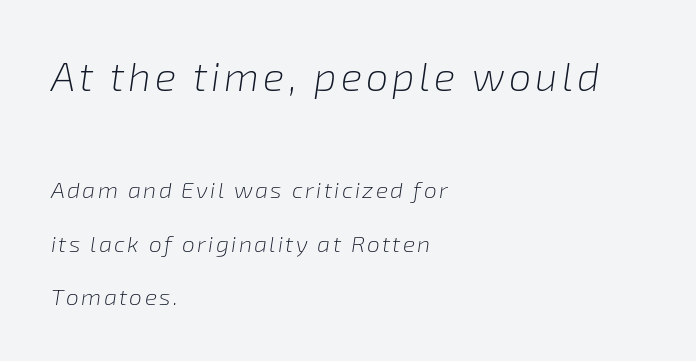
The passage shown leans; its letterforms are oblique. Line spacing here is loose. Each line starts at the same left margin while the right side varies. Type without underlining. Character size in the leading block exceeds that of the trailing block. Stems and bowls with no extra thickness — not bold.
